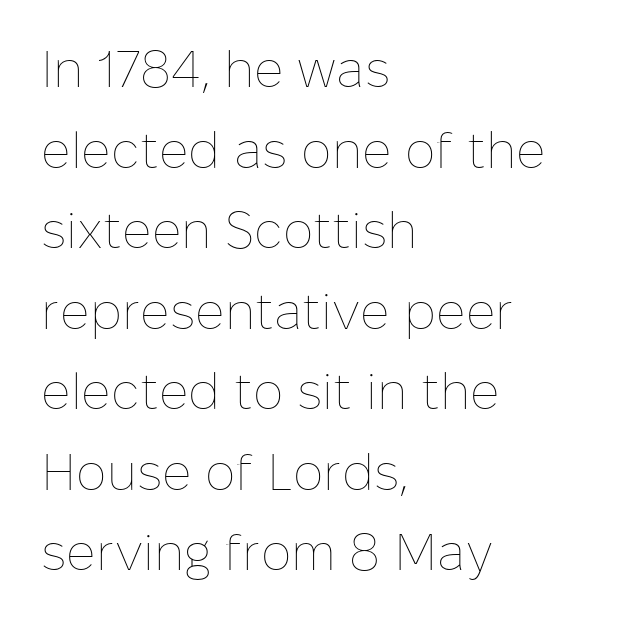
Q: Is the text bold? A: No.
Q: Is the text italic (slanted)? A: No, it is upright.
Q: Is the text underlined? A: No.
Q: How is the paragraph aligned? A: Left-aligned.
Q: Is the spacing between letters normal or unusually wide? A: Normal.
Q: Is the spacing between lines tight, normal or loose? A: Normal.
Q: Width (condensed, normal, or wide)? A: Normal.
Q: Stroke contrast? A: Low.
Q: x-height? A: Medium.
Q: Monospaced? A: No.
